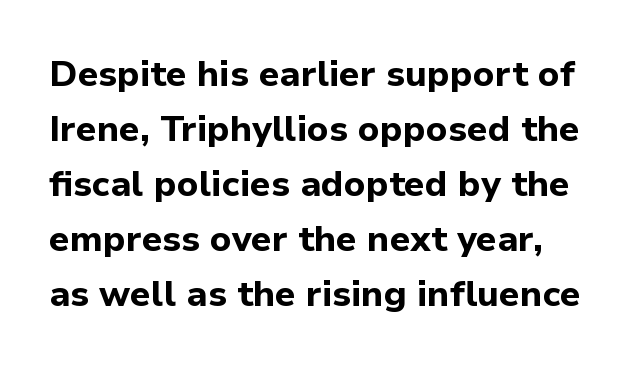
The image shows 36 px bold sans-serif type, upright; set normal line spacing (1.53x), normal letter spacing, not underlined; low stroke contrast and a medium x-height.
